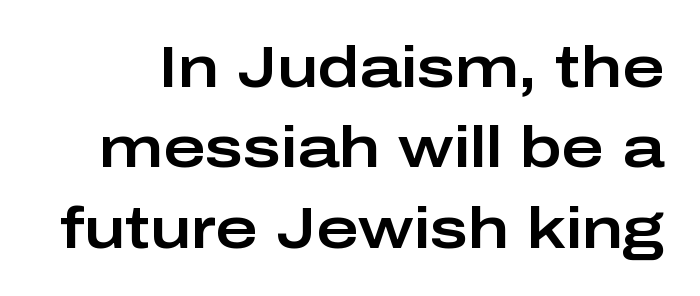
{"serif": "no", "italic": "no", "width": "wide", "stroke_contrast": "low", "x_height": "medium", "monospaced": "no", "underline": "no", "line_spacing": "normal", "line_spacing_ratio": 1.41, "letter_spacing": "normal", "letter_spacing_em": 0.0, "glyph_px": 57}
